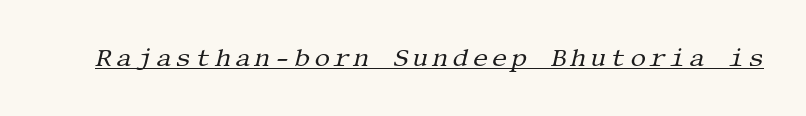
{"italic": "yes", "lean": "right", "slant_degrees": 13, "bold": "no", "underline": "yes", "glyph_px": 25}
